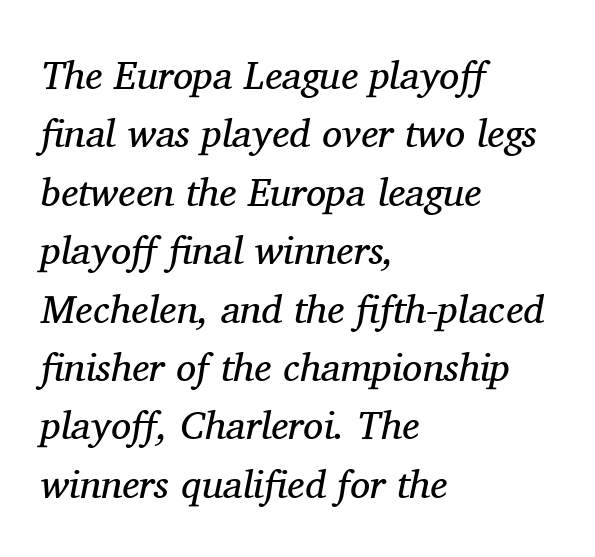
Q: Is the text bold? A: No.
Q: Is the text italic (slanted)? A: Yes, it leans right by about 11 degrees.
Q: Is the typeface a serif or a sans-serif typeface? A: Serif.
Q: Is the text underlined? A: No.
Q: How is the paragraph aligned? A: Left-aligned.
Q: Is the spacing between letters normal or unusually wide? A: Normal.
Q: Is the spacing between lines tight, normal or loose? A: Normal.
Q: Width (condensed, normal, or wide)? A: Normal.
Q: Stroke contrast? A: Medium.
Q: x-height? A: Medium.
Q: Monospaced? A: No.
